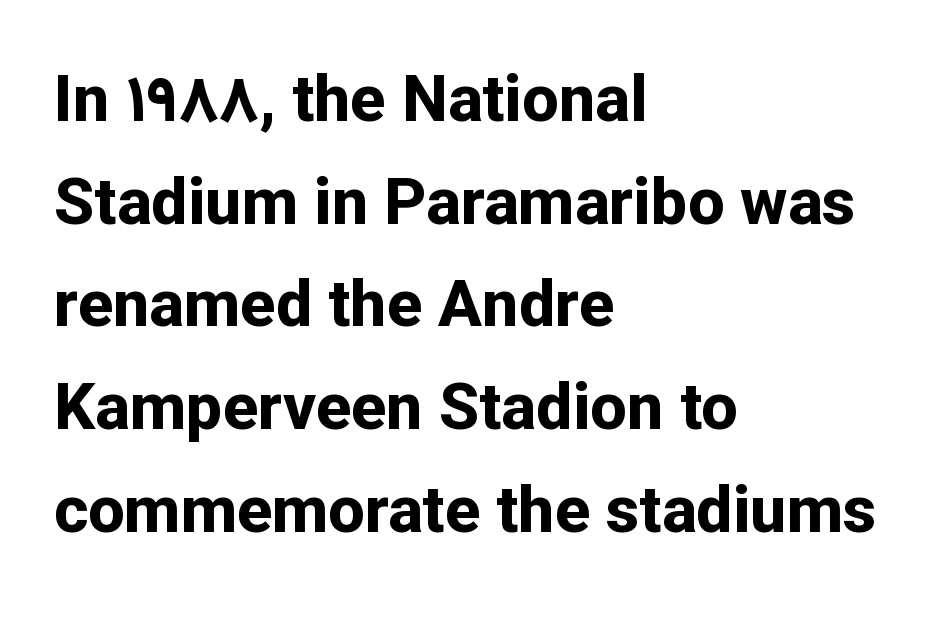
{"serif": "no", "italic": "no", "bold": "yes", "weight": "bold", "width": "normal", "stroke_contrast": "low", "x_height": "medium", "monospaced": "no", "underline": "no", "align": "left", "line_spacing": "normal", "line_spacing_ratio": 1.58, "letter_spacing": "normal", "letter_spacing_em": 0.0, "glyph_px": 65}
